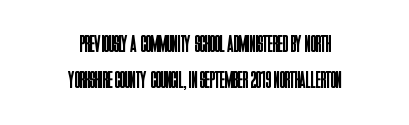
The image shows 24 px text type, upright; set centered, normal line spacing (1.52x), normal letter spacing, not underlined.
